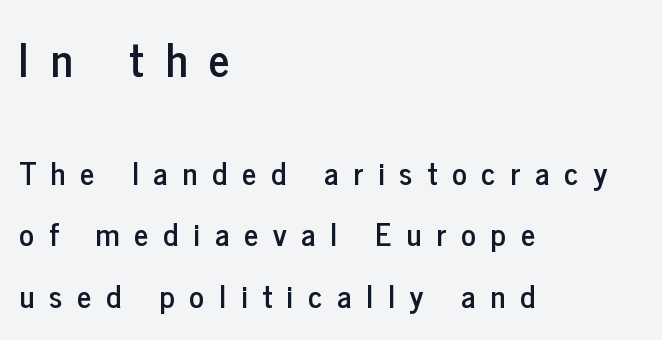
The image shows 46 px condensed sans-serif type, upright; set left-aligned, loose line spacing (1.97x), unusually wide letter spacing (+0.48 em), not underlined; the first (top) block is 1.48x larger; low stroke contrast and a medium x-height.
